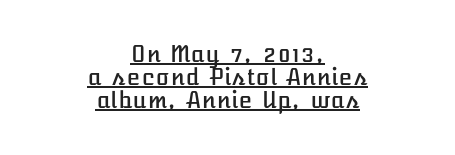
Q: Is the text italic (slanted)? A: No, it is upright.
Q: Is the text underlined? A: Yes.
Q: How is the paragraph aligned? A: Centered.
Q: Is the spacing between letters normal or unusually wide? A: Normal.
Q: Is the spacing between lines tight, normal or loose? A: Tight.
